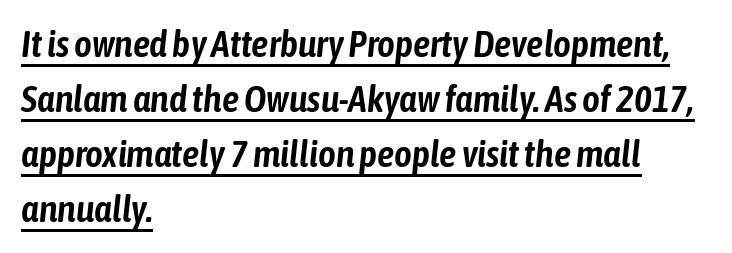
{"italic": "yes", "lean": "right", "slant_degrees": 6, "width": "condensed", "stroke_contrast": "low", "x_height": "medium", "monospaced": "no", "underline": "yes", "align": "left", "line_spacing": "normal", "line_spacing_ratio": 1.45, "letter_spacing": "normal", "letter_spacing_em": 0.0, "glyph_px": 38}
